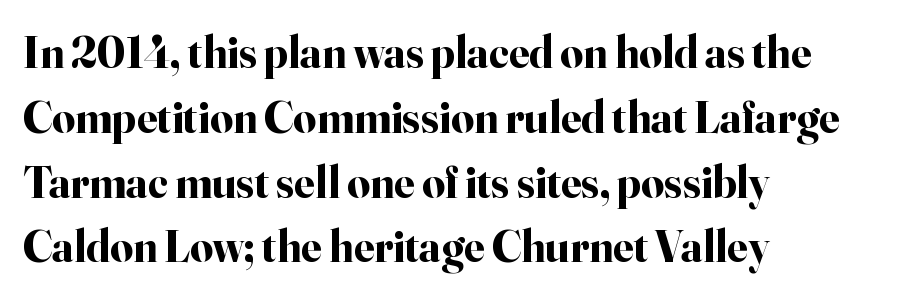
Left-aligned paragraph, ragged on the right. This is heavy type, rendered in bold. The passage shown stacks its lines at a standard gap. Old-style or modern, the face here clearly has serifs. This sample uses an upright cut, with every glyph sitting square on the baseline.
